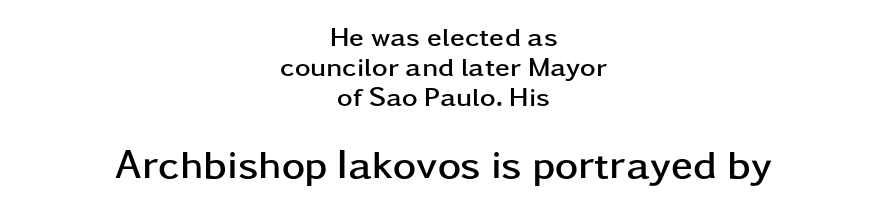
If you drew a line through each stem, it would be perfectly vertical. A typesetter would call this zero additional tracking. The rendering uses natural spacing where letterforms have individual widths. This sample is center-justified, so both line endings float freely.
